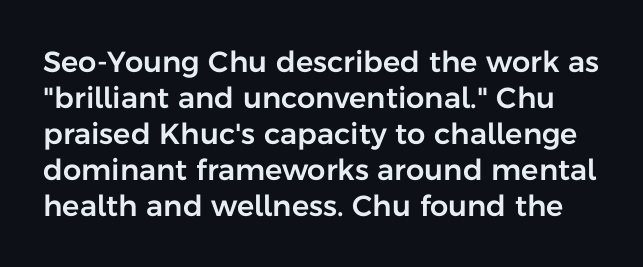
{"serif": "no", "italic": "no", "width": "normal", "stroke_contrast": "low", "x_height": "medium", "monospaced": "no", "underline": "no", "line_spacing_ratio": 1.24, "letter_spacing": "normal", "letter_spacing_em": 0.0, "glyph_px": 29}
